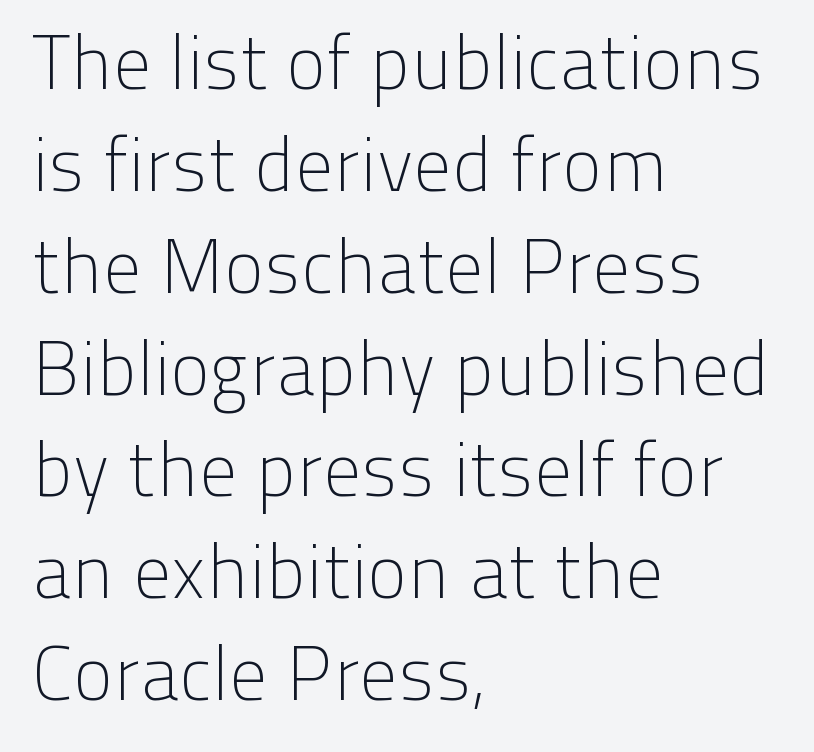
{"serif": "no", "italic": "no", "bold": "no", "weight": "light", "width": "normal", "stroke_contrast": "low", "x_height": "medium", "monospaced": "no", "underline": "no", "align": "left", "line_spacing": "normal", "line_spacing_ratio": 1.34, "letter_spacing": "normal", "letter_spacing_em": 0.0, "glyph_px": 76}
